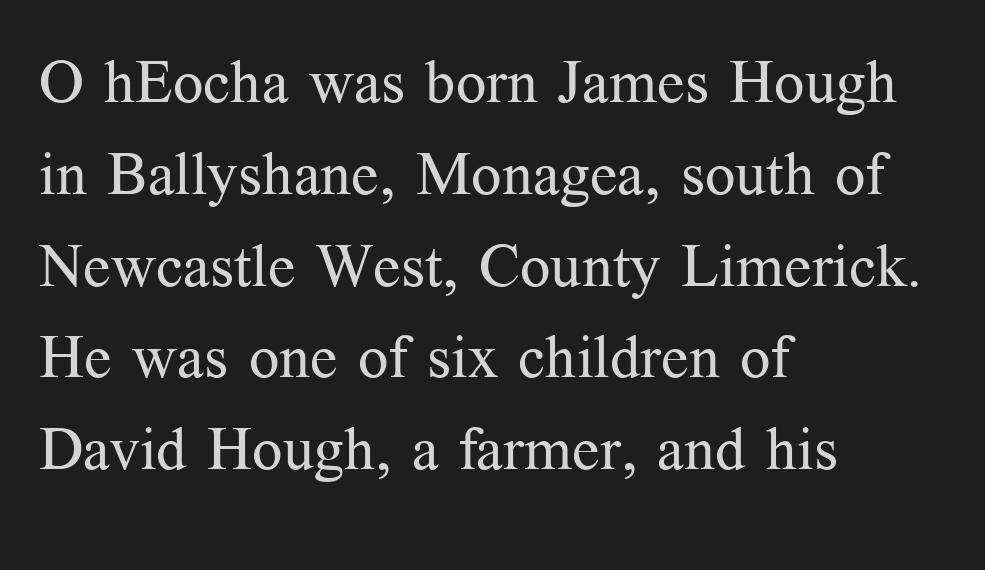
{"serif": "yes", "italic": "no", "bold": "no", "weight": "regular", "width": "normal", "stroke_contrast": "medium", "x_height": "medium", "monospaced": "no", "underline": "no", "align": "left", "line_spacing": "normal", "line_spacing_ratio": 1.53, "letter_spacing": "normal", "letter_spacing_em": 0.0, "glyph_px": 60}
